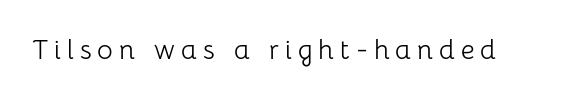
Designer's note — italics off, roman on. The letters are spread apart with noticeably loose tracking. These glyphs show unthickened strokes, regular width or finer. The glyphs are unaccompanied by any horizontal stroke below them.
